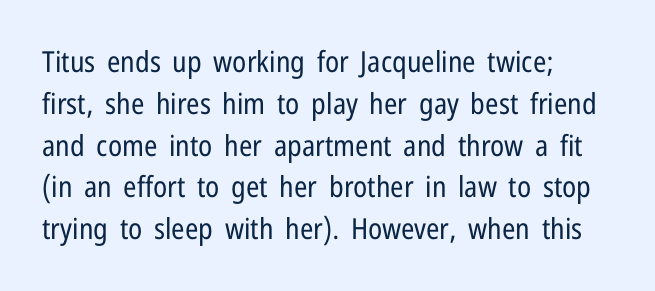
{"serif": "no", "italic": "no", "bold": "no", "weight": "regular", "width": "condensed", "stroke_contrast": "low", "x_height": "medium", "monospaced": "no", "underline": "no", "align": "left", "line_spacing": "normal", "line_spacing_ratio": 1.44, "letter_spacing": "normal", "letter_spacing_em": 0.0, "glyph_px": 29}
